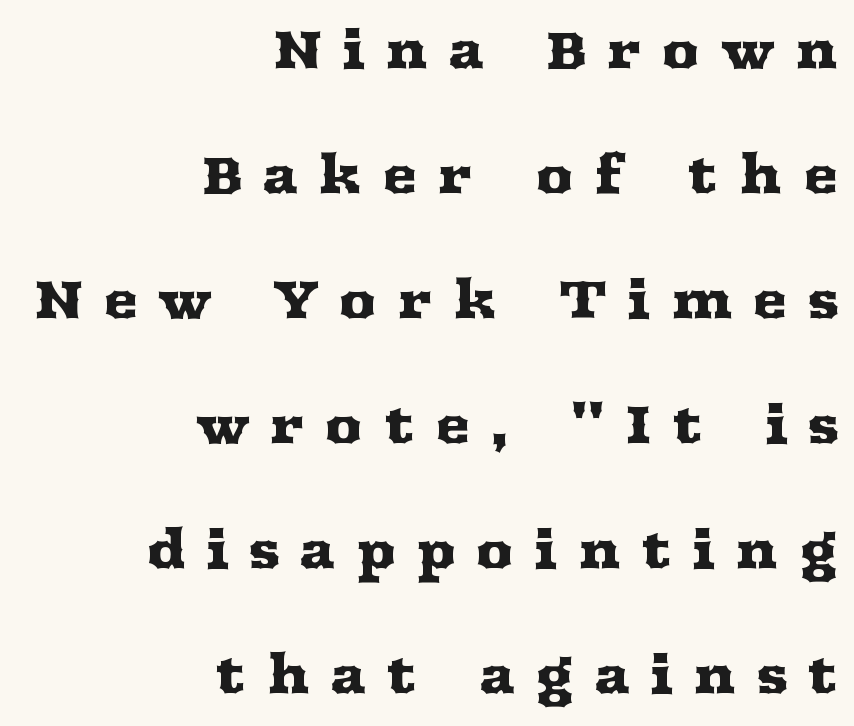
Examine the stroke ends and you'll spot serifs. Observe the wide spacing: letters keep a clear distance from each other. Descender tails drop into unmarked territory. Summary of vertical rhythm: relaxed, with wide interline spacing. This is the regular roman posture of the typeface. Character widths vary here, with narrow letters taking less room than wide ones.
